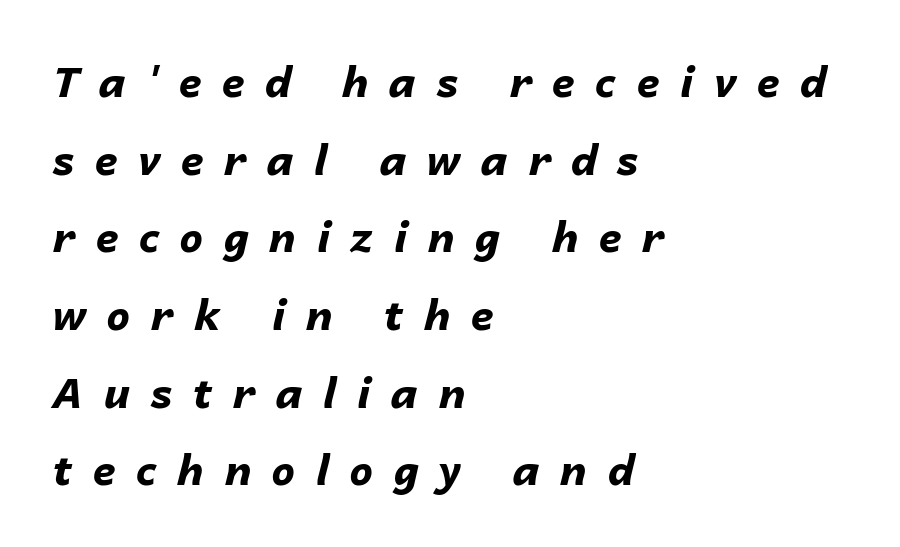
The image shows 42 px bold type, italic (leaning right); set left-aligned, line spacing 1.85x, unusually wide letter spacing (+0.48 em), not underlined; low stroke contrast and a medium x-height.
